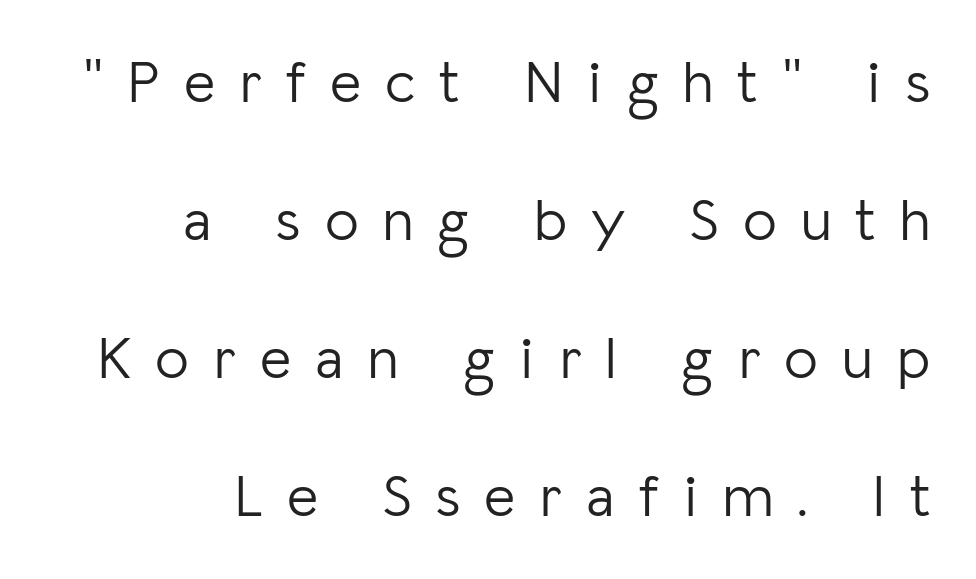
The image shows 60 px light sans-serif type, upright; set right-aligned, loose line spacing (2.3x), unusually wide letter spacing (+0.4 em), not underlined; low stroke contrast and a medium x-height.
